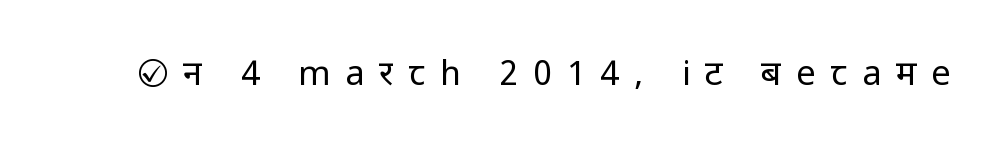
{"serif": "no", "italic": "no", "bold": "no", "weight": "regular", "width": "condensed", "stroke_contrast": "low", "x_height": "large", "monospaced": "no", "underline": "no", "letter_spacing": "wide", "letter_spacing_em": 0.44, "glyph_px": 34}
